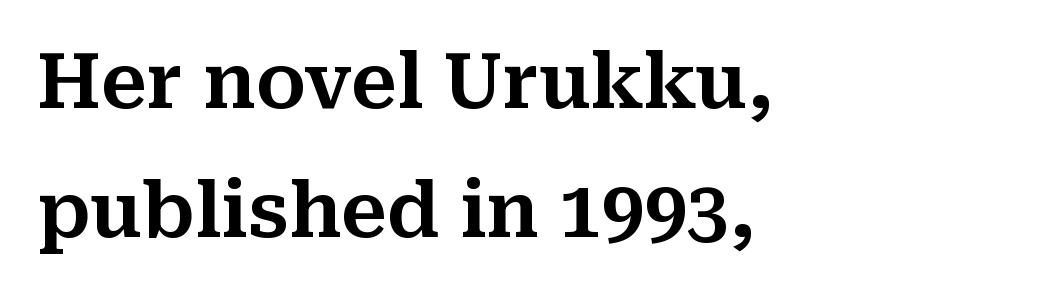
The image shows 76 px serif type, upright; set left-aligned, normal line spacing (1.7x), normal letter spacing, not underlined; medium stroke contrast and a medium x-height.
